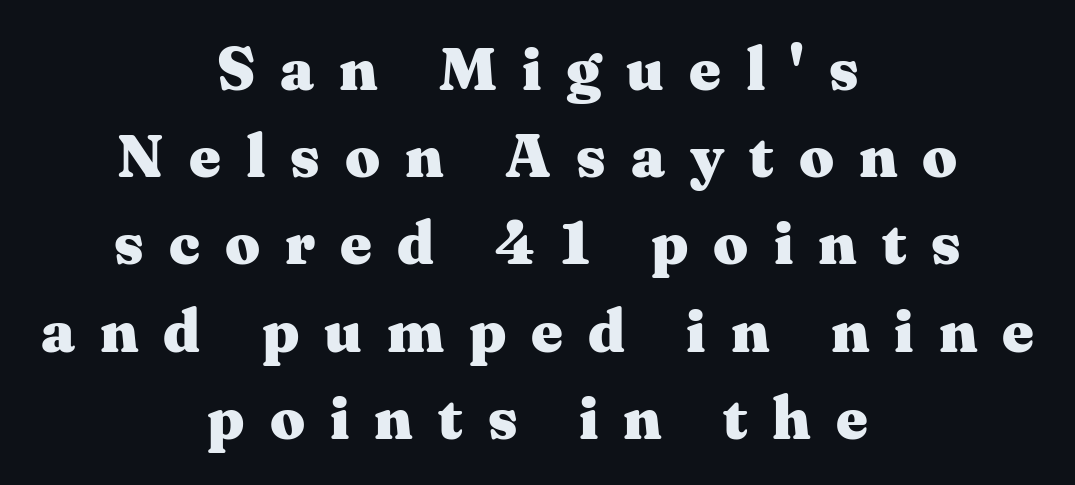
Q: Is the text bold? A: Yes.
Q: Is the text italic (slanted)? A: No, it is upright.
Q: Is the typeface a serif or a sans-serif typeface? A: Serif.
Q: Is the text underlined? A: No.
Q: How is the paragraph aligned? A: Centered.
Q: Is the spacing between letters normal or unusually wide? A: Unusually wide.
Q: Is the spacing between lines tight, normal or loose? A: Normal.
Q: Width (condensed, normal, or wide)? A: Wide.
Q: Stroke contrast? A: Medium.
Q: x-height? A: Medium.
Q: Monospaced? A: No.
